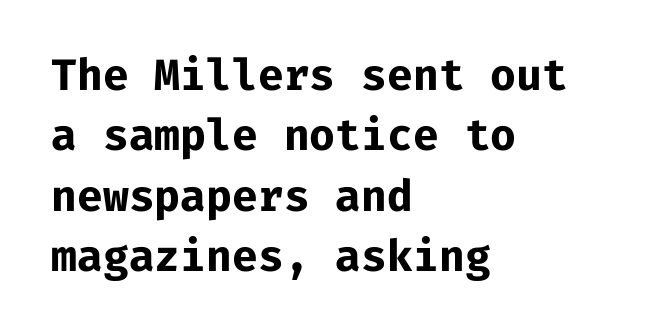
Think of a typewriter: that constant character pitch is what you see here. Baseline-to-baseline distance is the conventional proportion of letter height. Nothing sits at the stroke ends, so this counts as sans-serif. In terms of weight, the rendering is a true, heavy bold. Which margin do the lines hug? The left one — the right edge is uneven.
